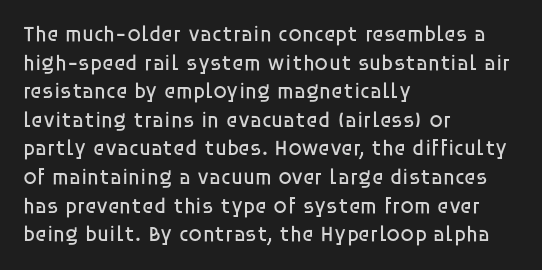
The image shows 22 px text type, upright; set left-aligned, normal line spacing (1.3x), normal letter spacing, not underlined.
